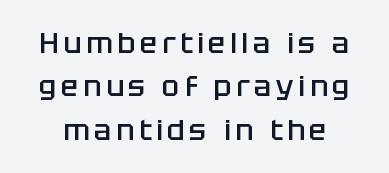
The image shows 29 px semibold sans-serif type, upright; set normal line spacing (1.5x), not underlined; low stroke contrast and a large x-height.
